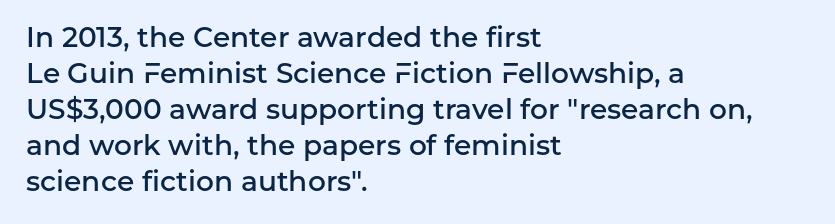
One-word summary of the alignment: left. The sample has been set in demibold, a notch under bold. Italic? Not at all — the glyphs are vertical. A normal amount of white space separates one row of letters from the next.
